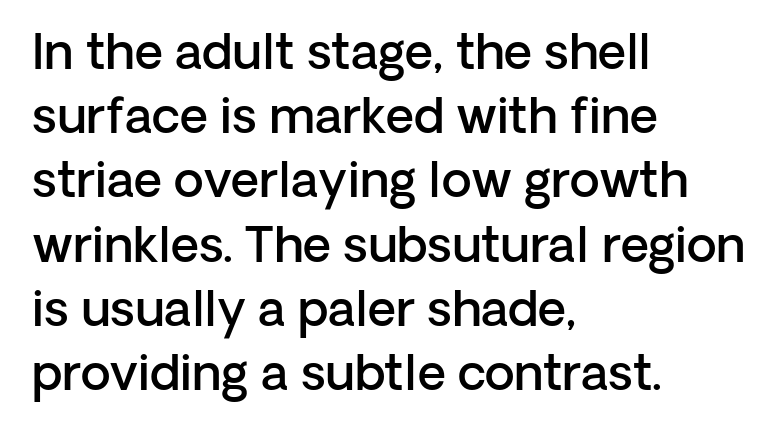
The space beneath each line is pristine and unruled. Horizontal alignment here is leftward, the default for most running prose. Proportional: the letters do not fall into vertical columns. The typesetting leans somewhat heavy: a semibold. Ascenders rise straight up at ninety degrees.
